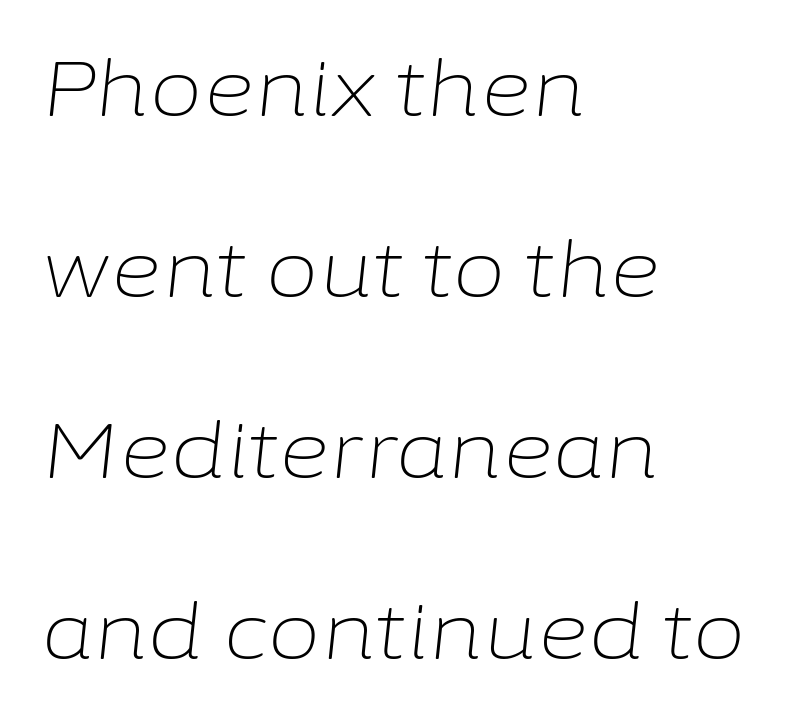
{"italic": "yes", "lean": "right", "slant_degrees": 6, "bold": "no", "weight": "light", "width": "normal", "stroke_contrast": "low", "x_height": "medium", "monospaced": "no", "underline": "no", "align": "left", "line_spacing": "loose", "line_spacing_ratio": 2.32, "letter_spacing": "normal", "letter_spacing_em": 0.0, "glyph_px": 78}
